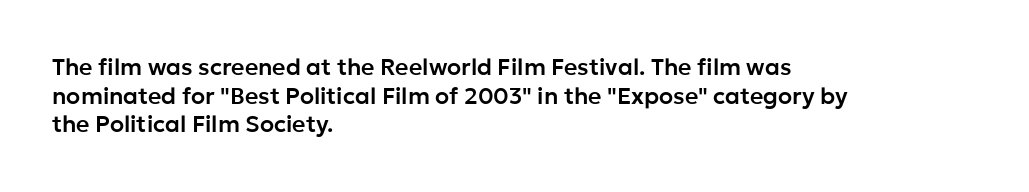
Quick note: not italic, upright. The letters sit at their default tracking, neither squeezed nor spread. The space between consecutive lines is moderate. This sample is left-justified, so line endings fall wherever the words run out. The string is rendered with underlining switched off.
